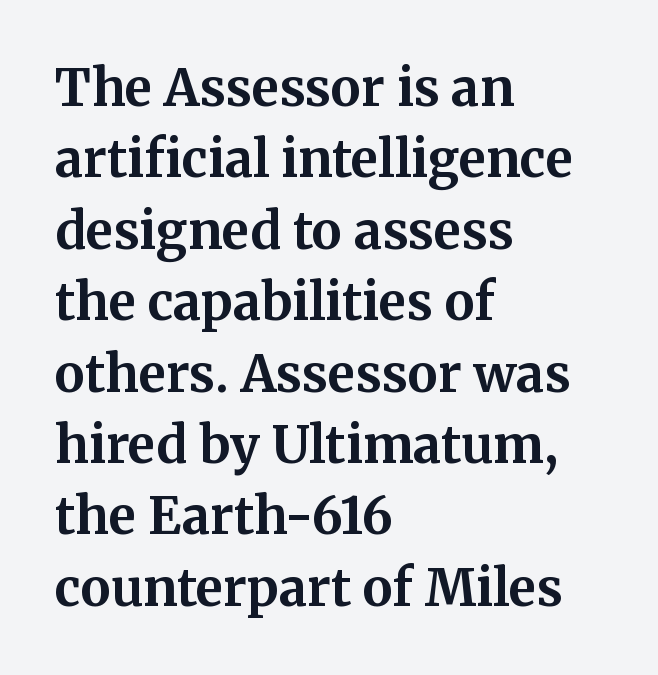
Q: Is the text bold? A: Yes.
Q: Is the text italic (slanted)? A: No, it is upright.
Q: Is the typeface a serif or a sans-serif typeface? A: Serif.
Q: Is the text underlined? A: No.
Q: How is the paragraph aligned? A: Left-aligned.
Q: Is the spacing between letters normal or unusually wide? A: Normal.
Q: Is the spacing between lines tight, normal or loose? A: Normal.
Q: Width (condensed, normal, or wide)? A: Normal.
Q: Stroke contrast? A: Medium.
Q: x-height? A: Medium.
Q: Monospaced? A: No.
